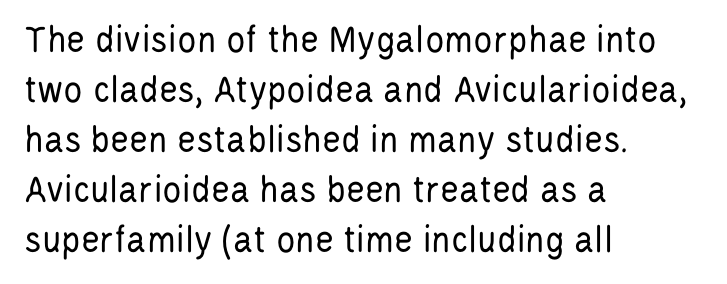
The image shows 40 px regular-weight, condensed sans-serif type, upright; set left-aligned, normal line spacing (1.25x), normal letter spacing, not underlined; low stroke contrast and a large x-height.
